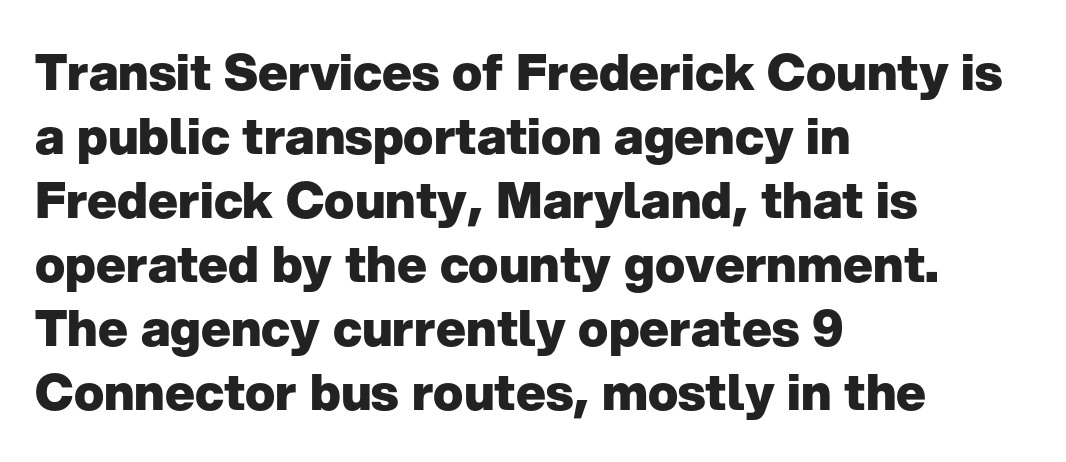
The passage shown is typed in a proportional face where columns would drift. Each glyph is drawn with heavy, bold strokes. Quick note: interline space is typical. Glance below the letters and you will spot only blank space. Layout note: lines flush left. Honestly, the letter spacing is just normal — you wouldn't notice it.
